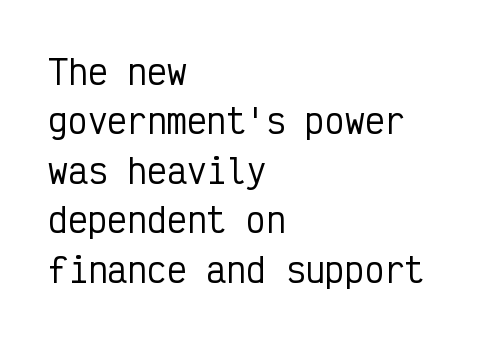
{"serif": "no", "italic": "no", "width": "condensed", "stroke_contrast": "low", "x_height": "medium", "monospaced": "yes", "underline": "no", "align": "left", "line_spacing": "normal", "line_spacing_ratio": 1.5, "letter_spacing": "normal", "letter_spacing_em": 0.0, "glyph_px": 33}
